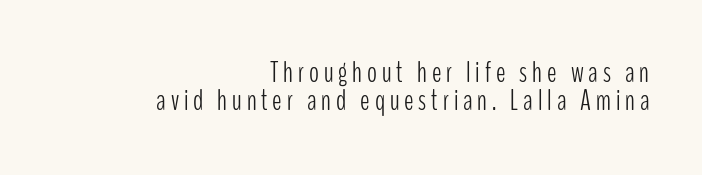
{"serif": "no", "italic": "no", "bold": "no", "weight": "light", "width": "condensed", "stroke_contrast": "low", "x_height": "medium", "monospaced": "no", "underline": "no", "align": "right", "line_spacing": "tight", "line_spacing_ratio": 0.97, "glyph_px": 29}
